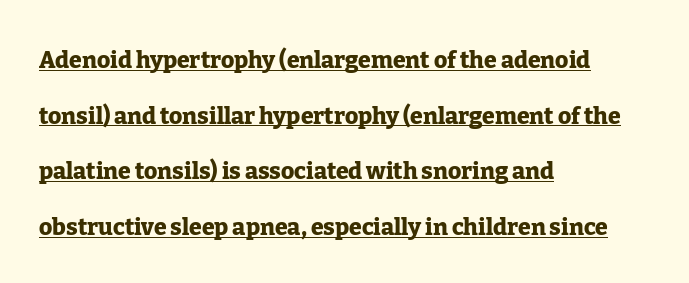
Q: Is the text bold? A: Yes.
Q: Is the text italic (slanted)? A: No, it is upright.
Q: Is the text underlined? A: Yes.
Q: How is the paragraph aligned? A: Left-aligned.
Q: Is the spacing between letters normal or unusually wide? A: Normal.
Q: Is the spacing between lines tight, normal or loose? A: Loose.
